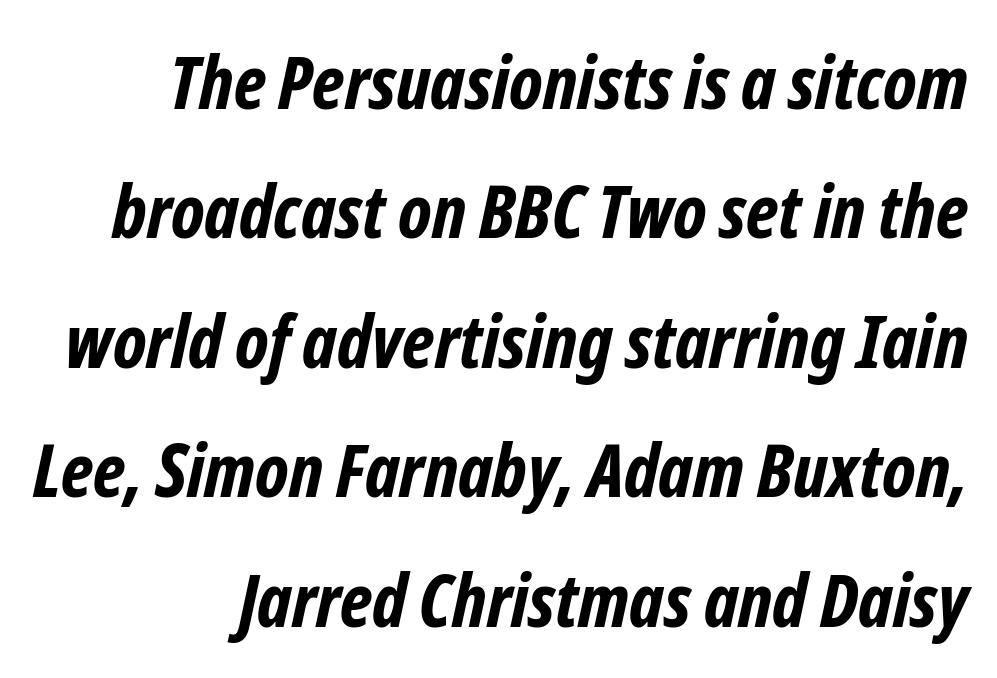
The image shows 74 px bold, condensed sans-serif type; set line spacing 1.75x, normal letter spacing, not underlined; low stroke contrast and a medium x-height.
